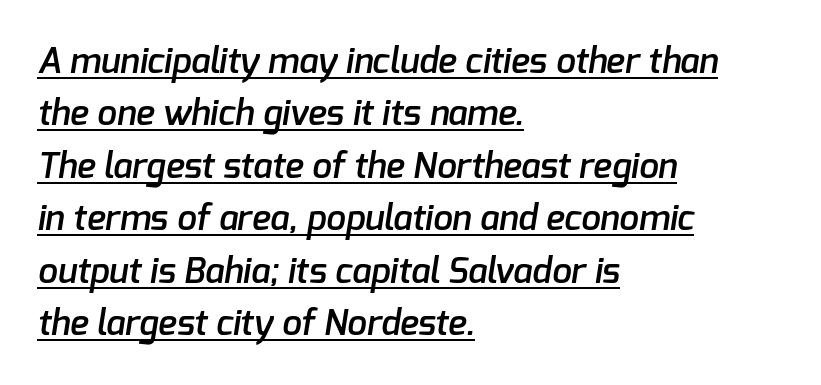
{"serif": "no", "bold": "semi", "weight": "semibold", "width": "normal", "stroke_contrast": "low", "x_height": "medium", "monospaced": "no", "underline": "yes", "align": "left", "line_spacing": "normal", "line_spacing_ratio": 1.5, "letter_spacing": "normal", "letter_spacing_em": 0.0, "glyph_px": 35}
